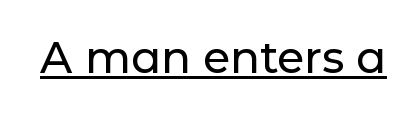
Q: Is the text italic (slanted)? A: No, it is upright.
Q: Is the typeface a serif or a sans-serif typeface? A: Sans-serif.
Q: Is the text underlined? A: Yes.
Q: Is the spacing between letters normal or unusually wide? A: Normal.
Q: Width (condensed, normal, or wide)? A: Normal.
Q: Stroke contrast? A: Low.
Q: x-height? A: Medium.
Q: Monospaced? A: No.
